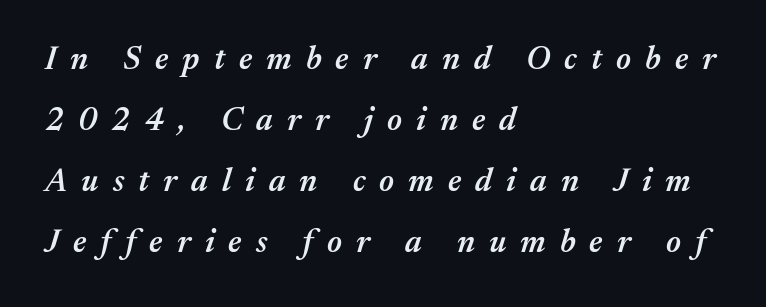
Q: Is the text bold? A: Semi-bold.
Q: Is the text italic (slanted)? A: Yes, it leans right by about 17 degrees.
Q: Is the text underlined? A: No.
Q: How is the paragraph aligned? A: Left-aligned.
Q: Is the spacing between letters normal or unusually wide? A: Unusually wide.
Q: Is the spacing between lines tight, normal or loose? A: Loose.
Q: Width (condensed, normal, or wide)? A: Normal.
Q: Stroke contrast? A: Medium.
Q: x-height? A: Medium.
Q: Monospaced? A: No.
